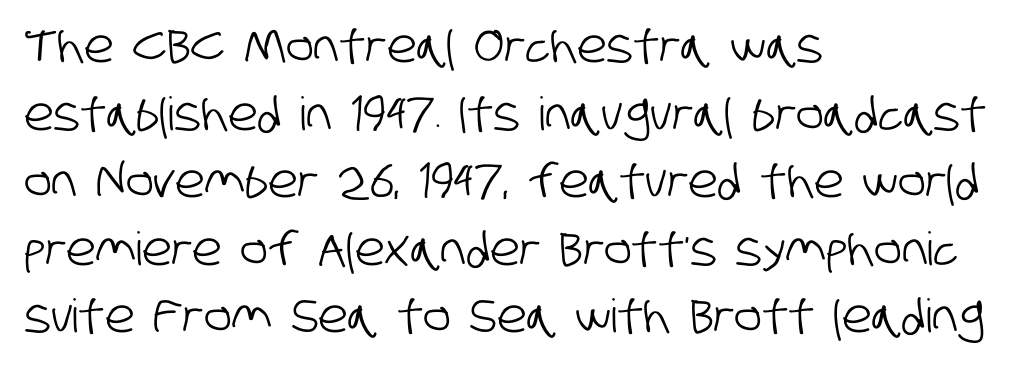
Q: Is the typeface a serif or a sans-serif typeface? A: Sans-serif.
Q: Is the text underlined? A: No.
Q: How is the paragraph aligned? A: Left-aligned.
Q: Is the spacing between letters normal or unusually wide? A: Normal.
Q: Is the spacing between lines tight, normal or loose? A: Normal.
Q: Width (condensed, normal, or wide)? A: Condensed.
Q: Stroke contrast? A: Low.
Q: x-height? A: Large.
Q: Monospaced? A: No.
